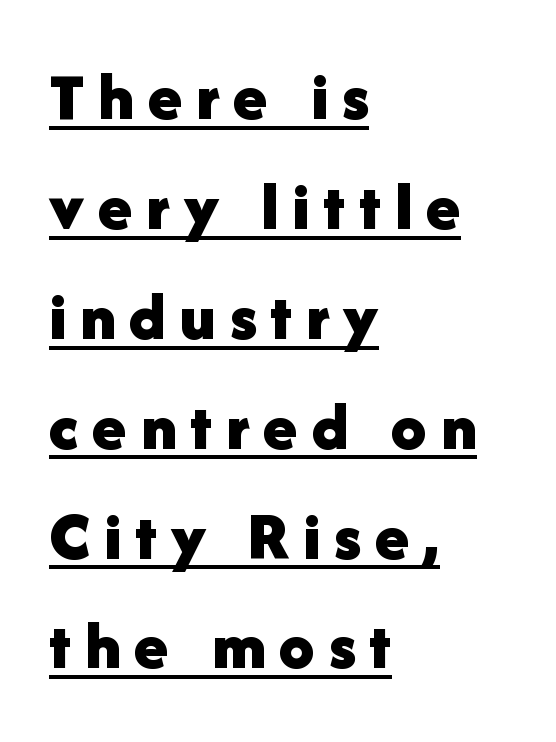
The image shows 70 px bold sans-serif type, upright; set left-aligned, normal line spacing (1.57x), unusually wide letter spacing (+0.2 em), underlined; low stroke contrast and a medium x-height.
